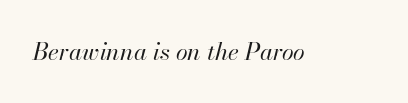
Q: Is the text bold? A: No.
Q: Is the text italic (slanted)? A: Yes, it leans right by about 13 degrees.
Q: Is the text underlined? A: No.
Q: Is the spacing between letters normal or unusually wide? A: Normal.
